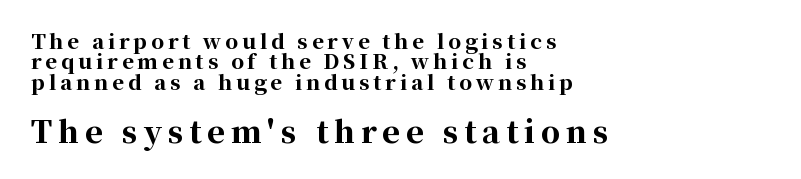
{"serif": "yes", "italic": "no", "bold": "yes", "weight": "bold", "width": "normal", "stroke_contrast": "high", "x_height": "medium", "monospaced": "no", "underline": "no", "align": "left", "line_spacing": "tight", "line_spacing_ratio": 1.02, "letter_spacing": "wide", "letter_spacing_em": 0.2, "larger_block": "second", "size_ratio": 1.5, "glyph_px": 30}
